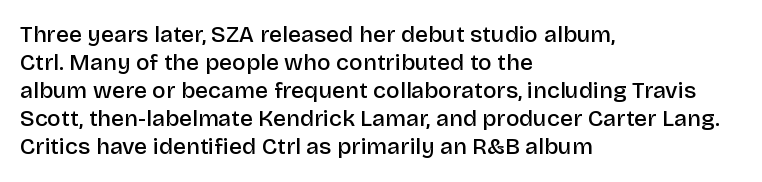
{"italic": "no", "bold": "semi", "underline": "no", "align": "left", "line_spacing_ratio": 1.22, "letter_spacing": "normal", "letter_spacing_em": 0.0, "glyph_px": 23}
